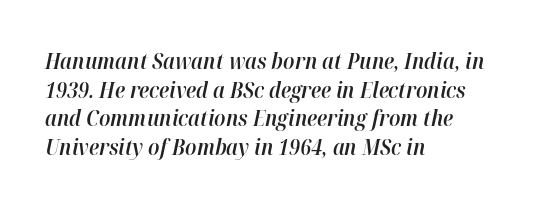
The area under the type is left untouched. Compared with typical paragraphs, the rows here are spaced about the same. This sample is left-justified, so line endings fall wherever the words run out. The lettering tilts uniformly, giving the passage an italic look. The horizontal fit of the characters is conventional and even. The characters look somewhat weighty, a semibold short of true bold.
